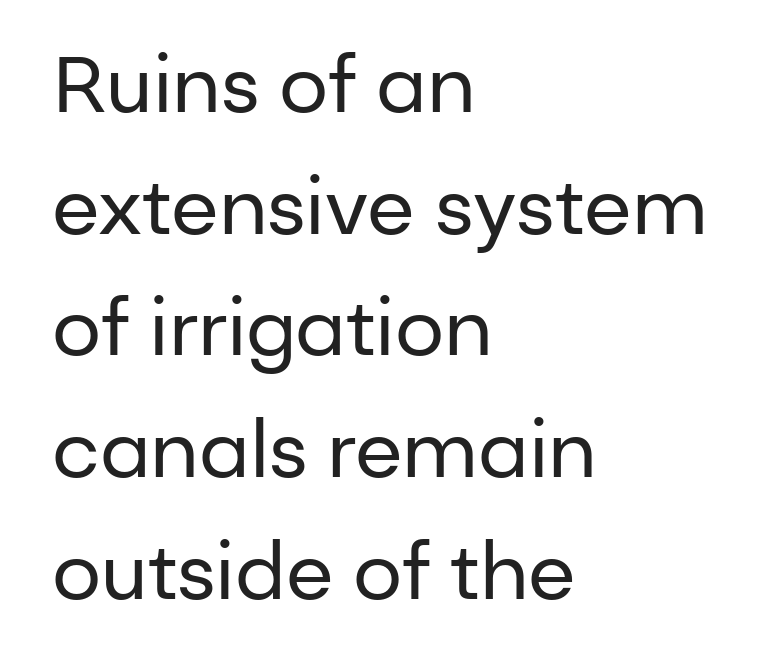
Q: Is the text bold? A: No.
Q: Is the text italic (slanted)? A: No, it is upright.
Q: Is the typeface a serif or a sans-serif typeface? A: Sans-serif.
Q: Is the text underlined? A: No.
Q: How is the paragraph aligned? A: Left-aligned.
Q: Is the spacing between letters normal or unusually wide? A: Normal.
Q: Is the spacing between lines tight, normal or loose? A: Normal.
Q: Width (condensed, normal, or wide)? A: Normal.
Q: Stroke contrast? A: Low.
Q: x-height? A: Medium.
Q: Monospaced? A: No.
